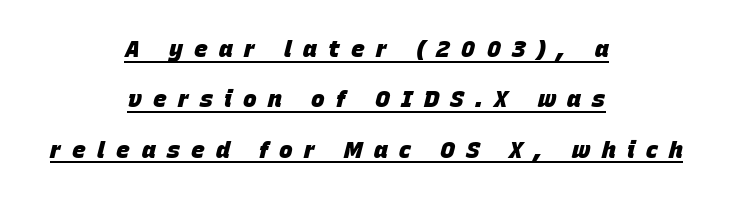
The letters are spread apart with noticeably loose tracking. Where is the straight margin? There isn't one; the lines are centered. Underlining? Definitely there. Tall strokes in this sample are angled rather than plumb.
